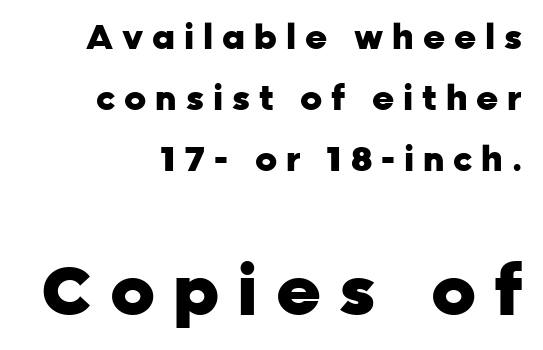
The face used here is proportionally spaced, like ordinary book or web type. The gap between lines stays unmarked. Observe the absence of serifs on each vertical stroke in this sample. The lines in this sample share a right terminus and differ only in where they begin.
